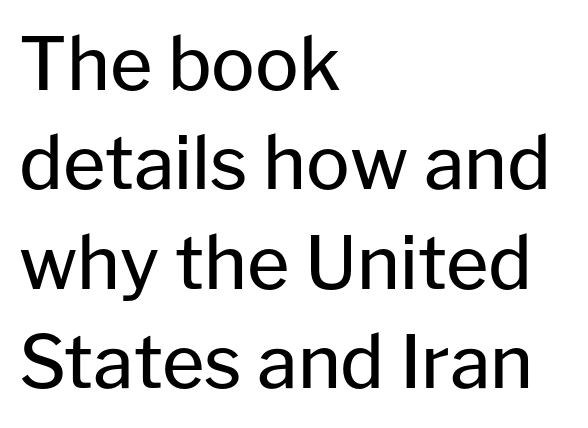
{"serif": "no", "italic": "no", "bold": "no", "weight": "regular", "width": "normal", "stroke_contrast": "low", "x_height": "medium", "monospaced": "no", "underline": "no", "align": "left", "line_spacing": "normal", "line_spacing_ratio": 1.36, "letter_spacing": "normal", "letter_spacing_em": 0.0, "glyph_px": 73}
